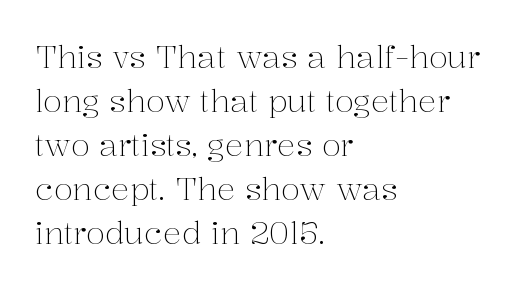
Q: Is the text bold? A: No.
Q: Is the text italic (slanted)? A: No, it is upright.
Q: Is the typeface a serif or a sans-serif typeface? A: Serif.
Q: Is the text underlined? A: No.
Q: How is the paragraph aligned? A: Left-aligned.
Q: Is the spacing between letters normal or unusually wide? A: Normal.
Q: Is the spacing between lines tight, normal or loose? A: Normal.
Q: Width (condensed, normal, or wide)? A: Normal.
Q: Stroke contrast? A: Medium.
Q: x-height? A: Medium.
Q: Monospaced? A: No.
